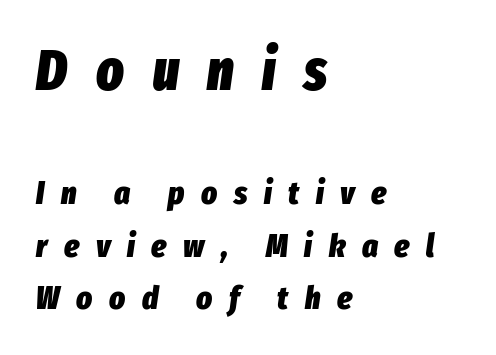
Do the characters align in a grid? No, the font is proportional. Between one letter and the next there's a generous, obvious gap. The passage is arranged the way most books set body copy — flush left. This sample keeps an unexceptional amount of space between lines.
